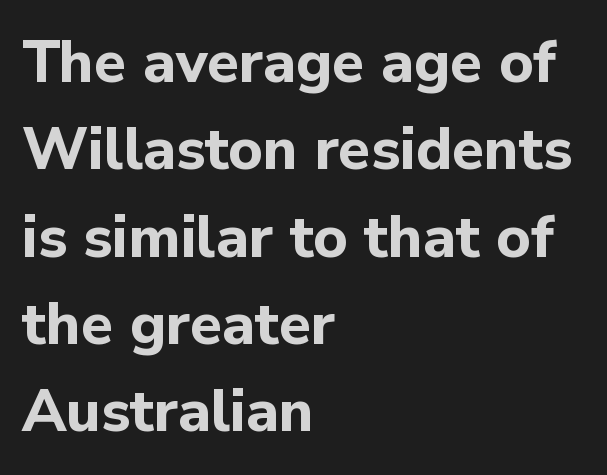
The type is set solid horizontally, with unmodified tracking. The baseline area is clear. Vertical spacing — default. You could not count columns in this text — the font is proportionally spaced. In terms of posture, this sample is upright. Is this a sans? Yes — the strokes have no serifs.
